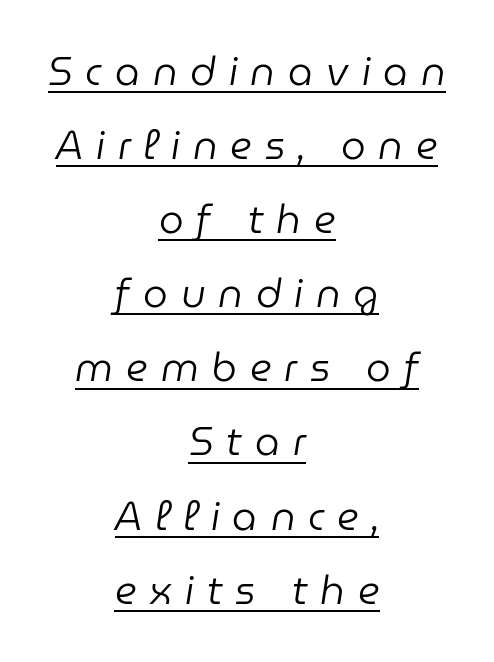
Q: Is the text bold? A: No.
Q: Is the text italic (slanted)? A: Yes, it leans right by about 9 degrees.
Q: Is the text underlined? A: Yes.
Q: How is the paragraph aligned? A: Centered.
Q: Is the spacing between letters normal or unusually wide? A: Unusually wide.
Q: Is the spacing between lines tight, normal or loose? A: Loose.
Q: Width (condensed, normal, or wide)? A: Normal.
Q: Stroke contrast? A: Low.
Q: x-height? A: Medium.
Q: Monospaced? A: No.
